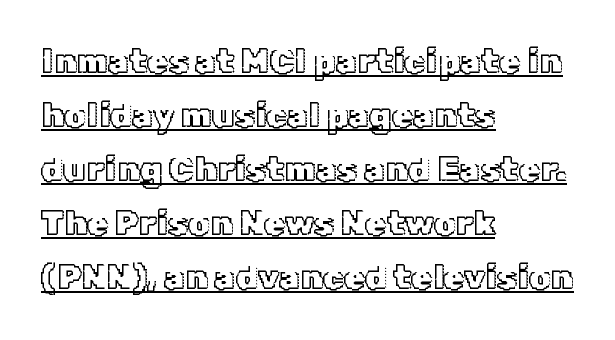
The image shows 34 px text type, upright; set left-aligned, normal line spacing (1.59x), normal letter spacing, underlined; a medium x-height.
